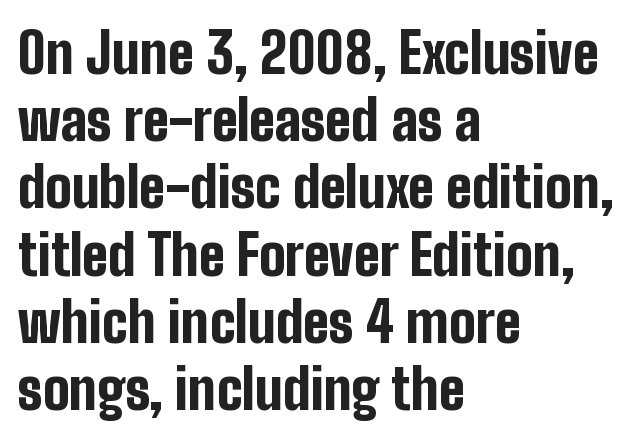
The image shows 56 px bold, condensed sans-serif type, upright; set left-aligned, line spacing 1.2x, normal letter spacing, not underlined; low stroke contrast and a medium x-height.
